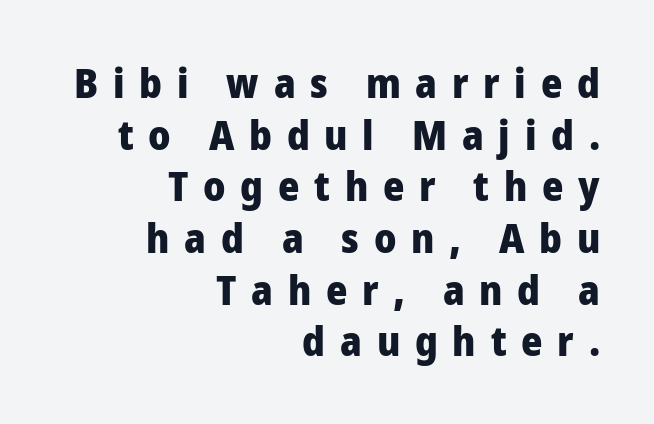
Compared with an ordinary text face, these strokes are far heavier — a full bold. The zone under the glyphs is completely vacant. This rendering uses right alignment, leaving the left contour irregular. The rendering inserts visible extra space after every character. Characters remain perfectly vertical along every line.
